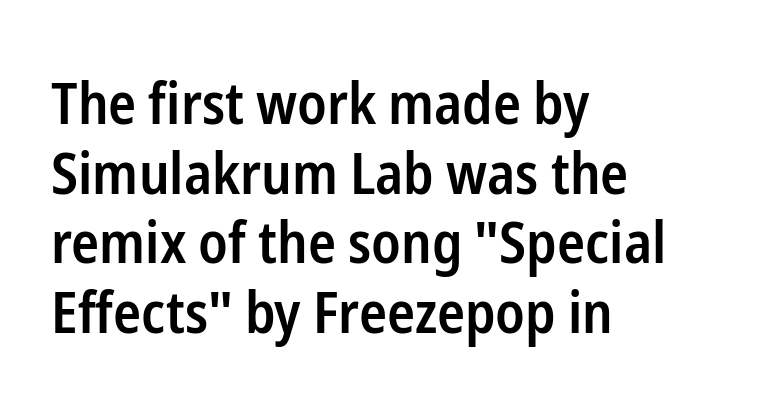
The rendering uses a semibold face; strokes are thickened but not to full bold. Short note: letters normally spaced. Style check: upright. Think of a printed novel: that variable character pitch is what you see here.
